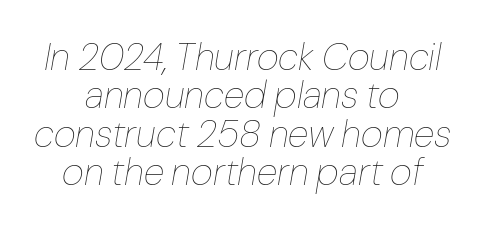
{"italic": "yes", "lean": "right", "slant_degrees": 10, "bold": "no", "weight": "thin", "width": "normal", "stroke_contrast": "low", "x_height": "medium", "monospaced": "no", "underline": "no", "align": "center", "line_spacing": "tight", "line_spacing_ratio": 1.01, "letter_spacing": "normal", "letter_spacing_em": 0.0, "glyph_px": 38}
